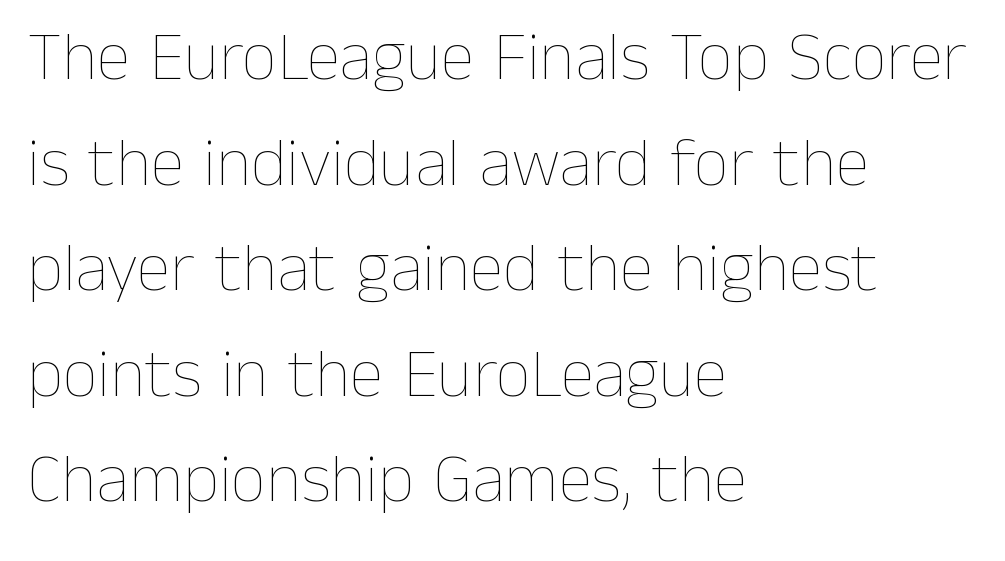
The image shows 69 px thin type, upright; set left-aligned, normal line spacing (1.53x), normal letter spacing, not underlined; low stroke contrast and a medium x-height.
